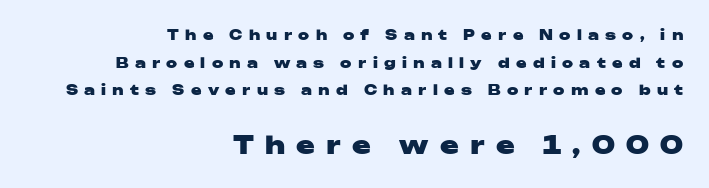
Q: Is the text bold? A: Yes.
Q: Is the text italic (slanted)? A: No, it is upright.
Q: Is the text underlined? A: No.
Q: How is the paragraph aligned? A: Right-aligned.
Q: Is the spacing between letters normal or unusually wide? A: Unusually wide.
Q: Is the spacing between lines tight, normal or loose? A: Loose.
Q: Which block of text is set in a larger size, the first (top) or the second (bottom)? A: The second (bottom) one.
